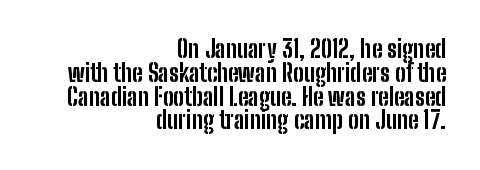
Reading down the column, the eye jumps only a short way to each next line. This rendering leaves character spacing at its baseline value. The rendering uses a bold face; every stroke is thick and dark. Horizontal alignment here is rightward, an uncommon choice for prose. Bare-footed words on every line. The type sits square on the baseline with zero lean.
